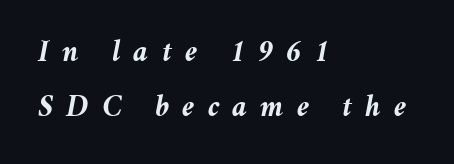
The image shows 31 px semibold type, italic (leaning right); set left-aligned, line spacing 1.78x, unusually wide letter spacing (+0.42 em), not underlined; medium stroke contrast and a medium x-height.
